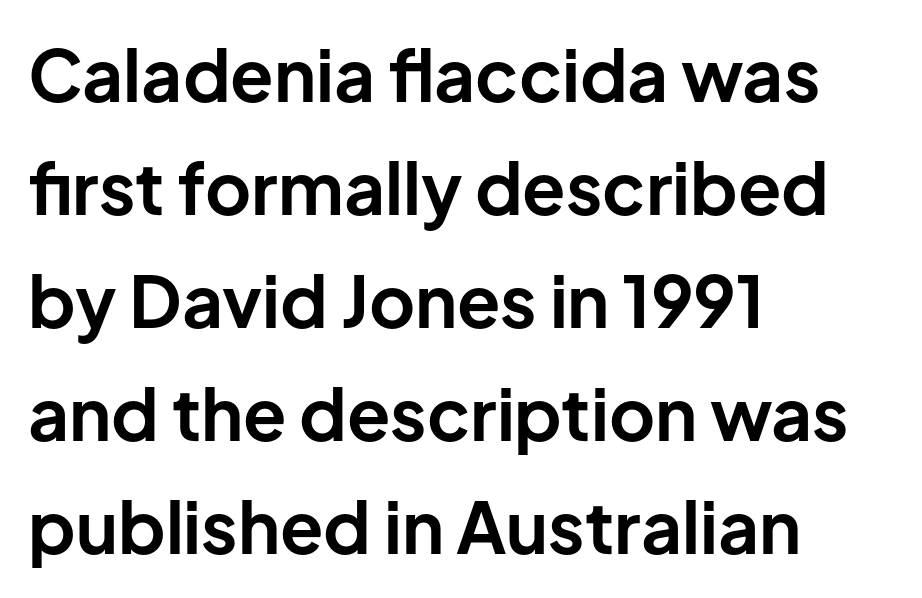
The image shows 71 px bold sans-serif type, upright; set left-aligned, normal line spacing (1.59x), normal letter spacing, not underlined; low stroke contrast and a medium x-height.
